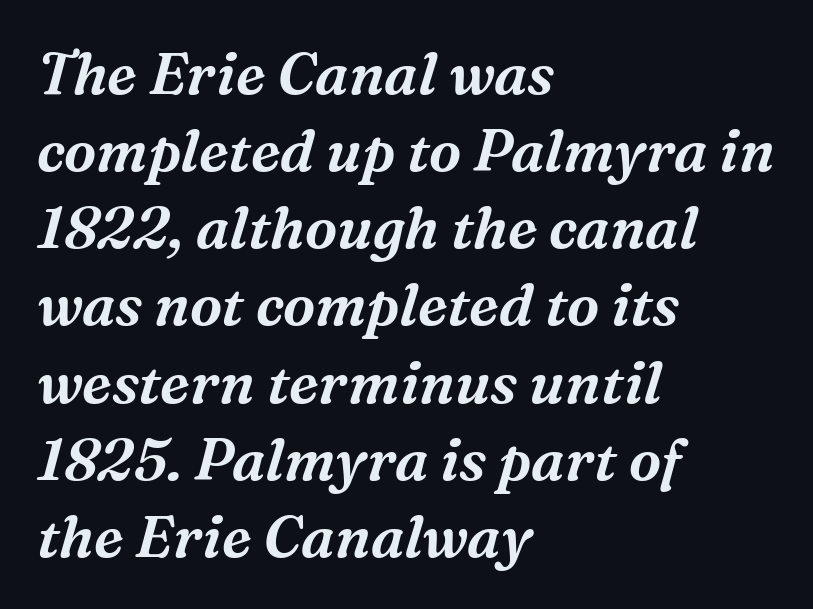
Regarding leading, the lines here are spaced in the standard way. Type style note: has serifs. Students, note that the glyphs here touch the page at normal intervals. Proportional: the letters do not fall into vertical columns.
